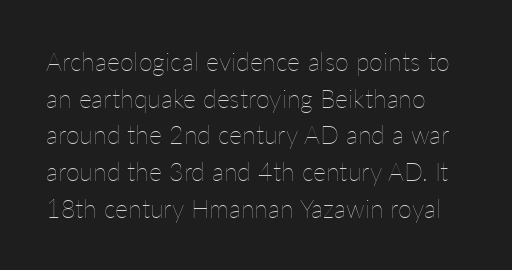
Q: Is the text bold? A: No.
Q: Is the text italic (slanted)? A: No, it is upright.
Q: Is the text underlined? A: No.
Q: Is the spacing between letters normal or unusually wide? A: Normal.
Q: Is the spacing between lines tight, normal or loose? A: Normal.
